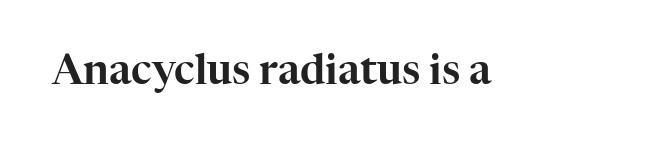
Standard letterfit; no display-style spreading of the glyphs. The letters carry serifs — small finishing strokes at the ends of their stems. Decoration check: the copy has no underline. Do the characters align in a grid? No, the font is proportional.
